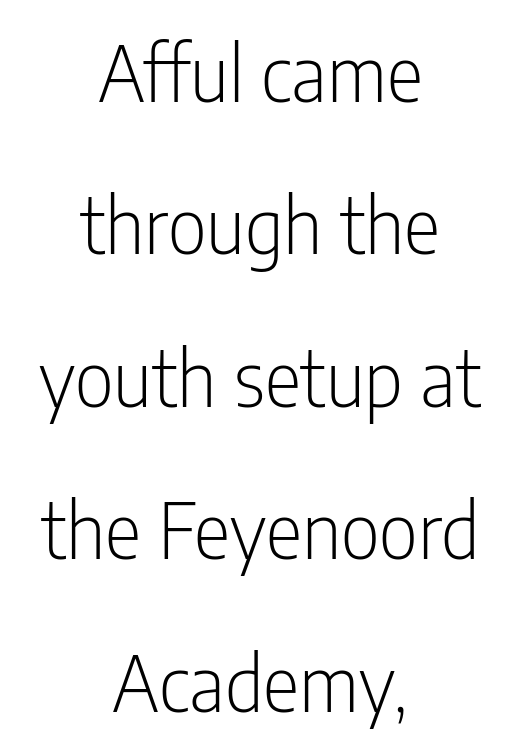
The face used here is proportionally spaced, like ordinary book or web type. It's the straight-up-and-down kind of type. Classification — sans serif. Loosely led — the rows are spread out.
